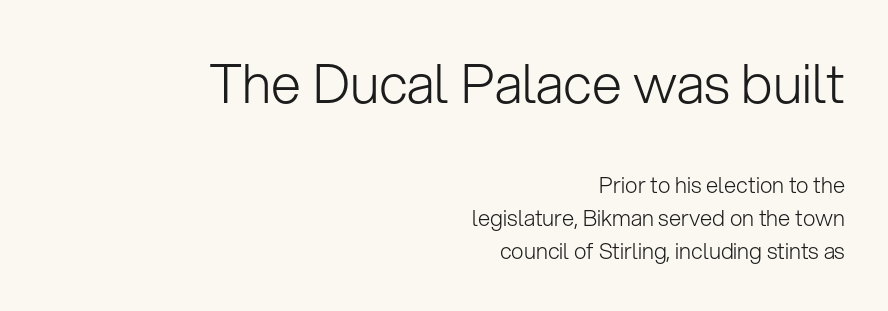
{"serif": "no", "italic": "no", "bold": "no", "weight": "light", "width": "normal", "stroke_contrast": "low", "x_height": "medium", "monospaced": "no", "underline": "no", "align": "right", "line_spacing": "normal", "line_spacing_ratio": 1.51, "letter_spacing": "normal", "letter_spacing_em": 0.0, "larger_block": "first", "size_ratio": 2.45, "glyph_px": 54}
